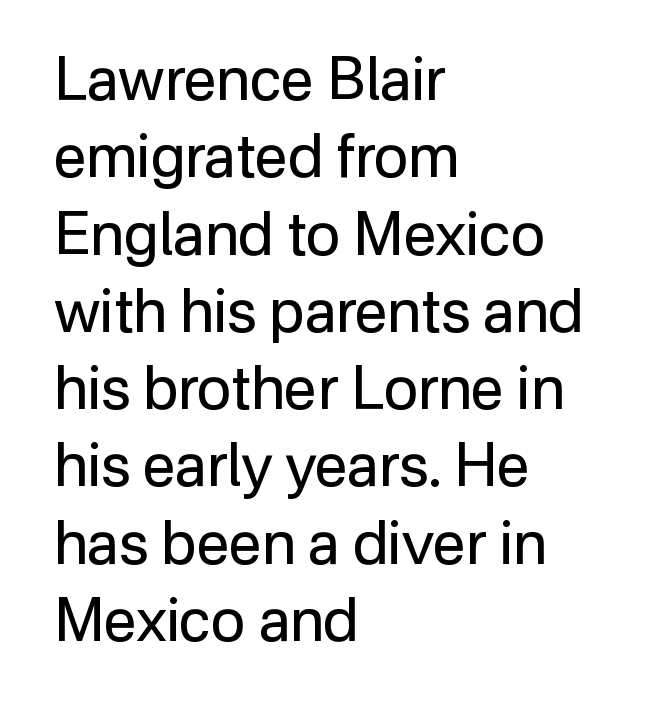
{"serif": "no", "italic": "no", "bold": "no", "weight": "regular", "width": "normal", "stroke_contrast": "low", "x_height": "medium", "monospaced": "no", "underline": "no", "align": "left", "line_spacing": "normal", "line_spacing_ratio": 1.31, "letter_spacing": "normal", "letter_spacing_em": 0.0, "glyph_px": 59}
